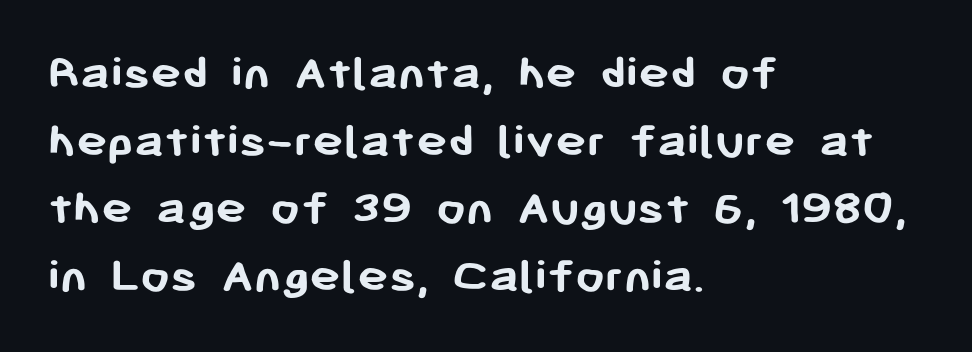
The letters advance in unequal steps, a hallmark of proportional type. Honestly, there is no underline to notice here at all. Vertical spacing — default. Strong, thick strokes mark this as bold type. Quick note: not italic, upright.
